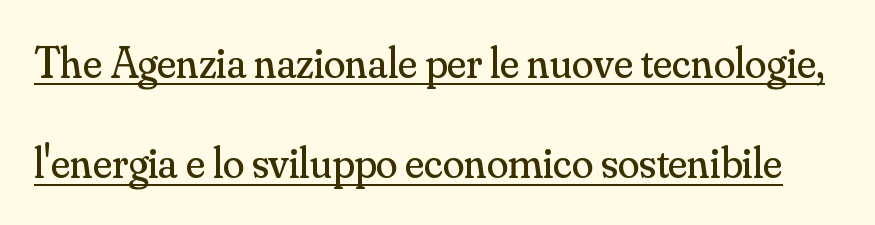
{"serif": "yes", "italic": "no", "bold": "no", "weight": "regular", "width": "normal", "stroke_contrast": "medium", "x_height": "small", "monospaced": "no", "underline": "yes", "line_spacing": "loose", "line_spacing_ratio": 2.28, "letter_spacing": "normal", "letter_spacing_em": 0.0, "glyph_px": 44}
